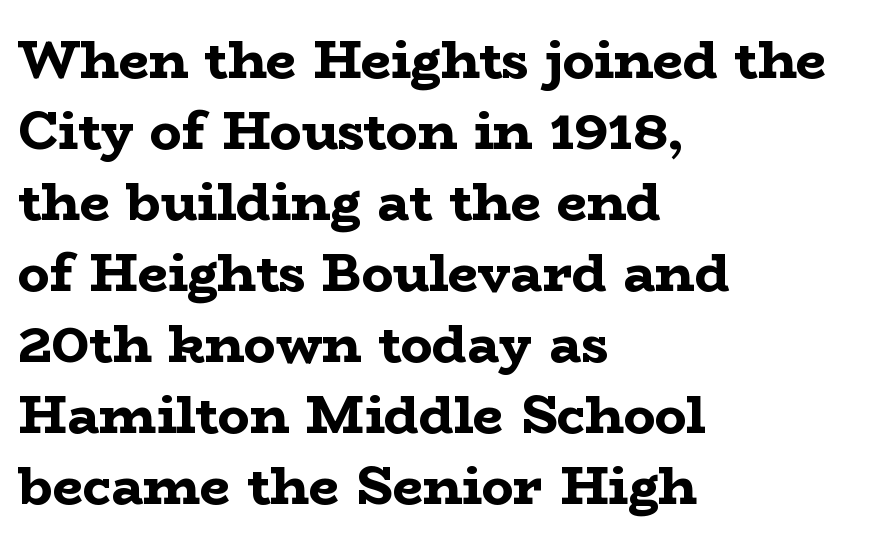
When letters stand straight like this, we call the style roman or upright. Note the varied advance widths — an 'i' is clearly narrower than an 'm'. This rendering leaves character spacing at its baseline value. In terms of leading, this rendering sits right in the middle. This is heavy type, rendered in bold. A classic flush-left, rag-right setting is used for this passage.
